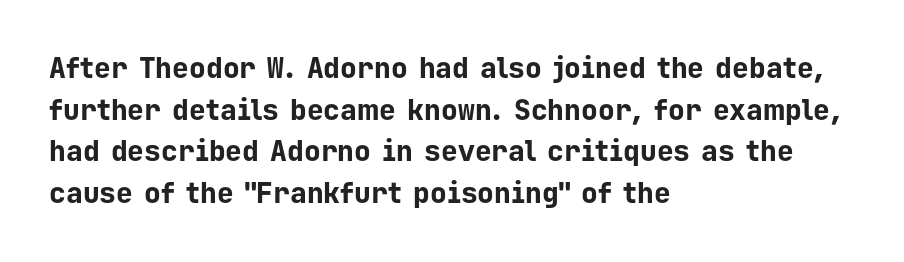
Quick note: not italic, upright. Any mark beneath the type? The region is blank. Serif or sans? Sans — the stroke terminals are bare. Short note: letters normally spaced. The passage is arranged the way most books set body copy — flush left.
